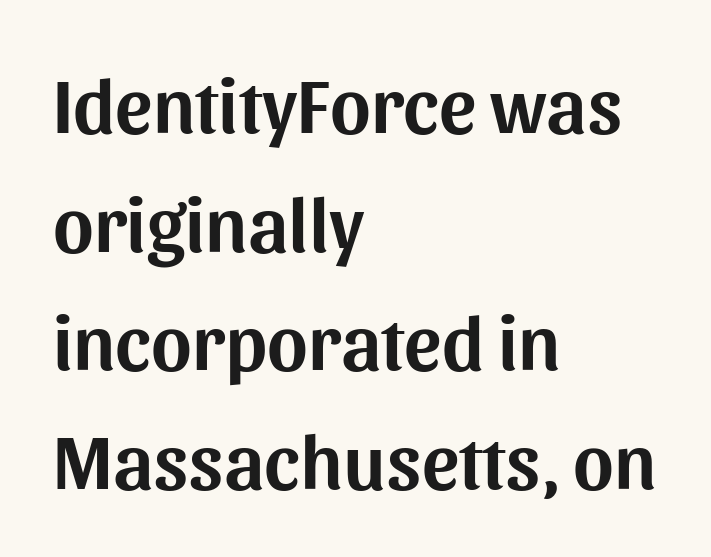
{"serif": "no", "italic": "no", "width": "normal", "stroke_contrast": "medium", "x_height": "medium", "monospaced": "no", "underline": "no", "align": "left", "line_spacing": "normal", "line_spacing_ratio": 1.52, "letter_spacing": "normal", "letter_spacing_em": 0.0, "glyph_px": 78}
